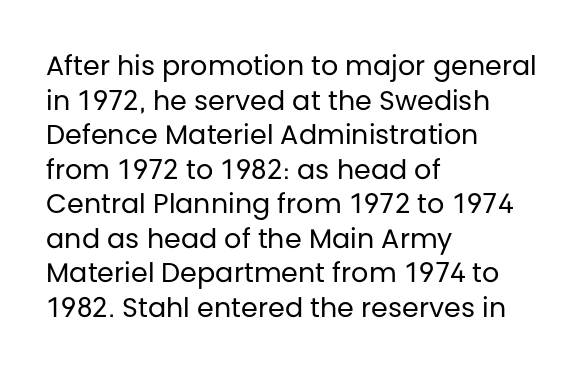
The block of text has a typical density, with ordinary space between rows. Which margin do the lines hug? The left one — the right edge is uneven. The space directly below the letters is spotless. This is the regular roman posture of the typeface. Does extra space separate the letters? No, they use regular spacing.
